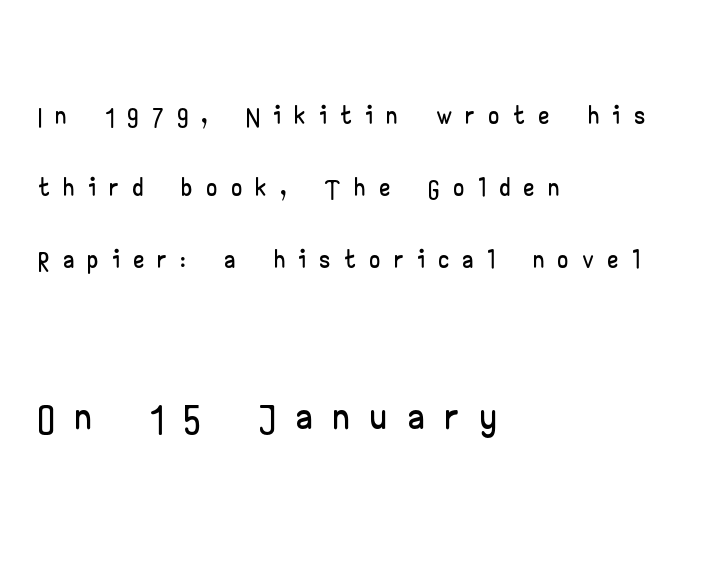
{"serif": "no", "italic": "no", "width": "wide", "stroke_contrast": "low", "x_height": "small", "monospaced": "no", "underline": "no", "align": "left", "line_spacing_ratio": 1.84, "letter_spacing": "wide", "letter_spacing_em": 0.39, "larger_block": "second", "size_ratio": 1.51, "glyph_px": 59}
